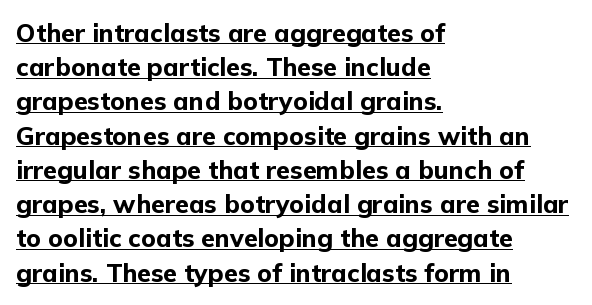
This block has exactly the height ordinary leading produces. The sample has been set heavy, in full bold. Glance below the letters and you will spot a drawn line. Leftover space on each line is placed entirely after the last word. In terms of posture, this sample is upright.
